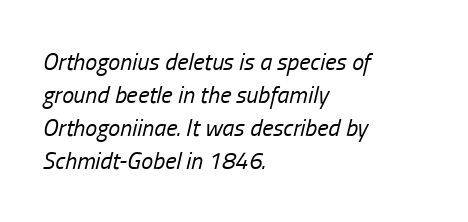
The image shows 24 px text type, italic (leaning right); set left-aligned, normal line spacing (1.38x), normal letter spacing, not underlined.
